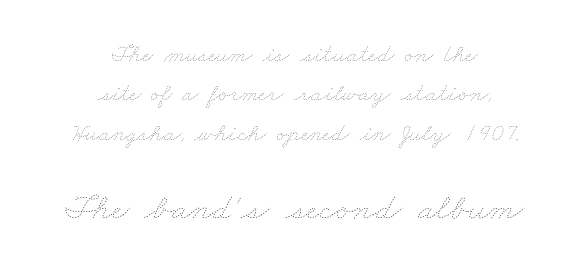
The image shows 38 px thin, wide type; set centered, normal line spacing (1.58x), normal letter spacing, not underlined; the second (bottom) block is 1.52x larger; low stroke contrast and a small x-height.
